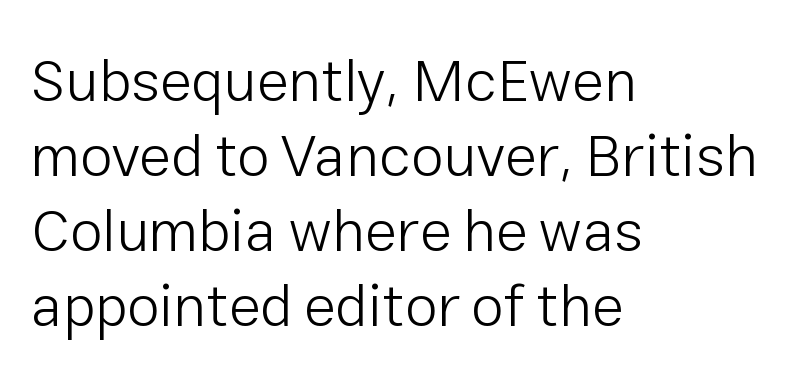
The image shows 59 px light sans-serif type, upright; set left-aligned, normal line spacing (1.27x), normal letter spacing, not underlined; low stroke contrast and a medium x-height.
